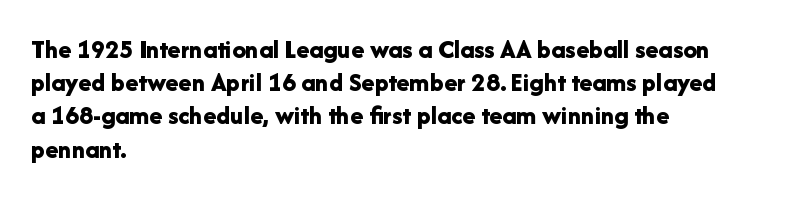
Q: Is the text bold? A: Yes.
Q: Is the text italic (slanted)? A: No, it is upright.
Q: Is the text underlined? A: No.
Q: How is the paragraph aligned? A: Left-aligned.
Q: Is the spacing between letters normal or unusually wide? A: Normal.
